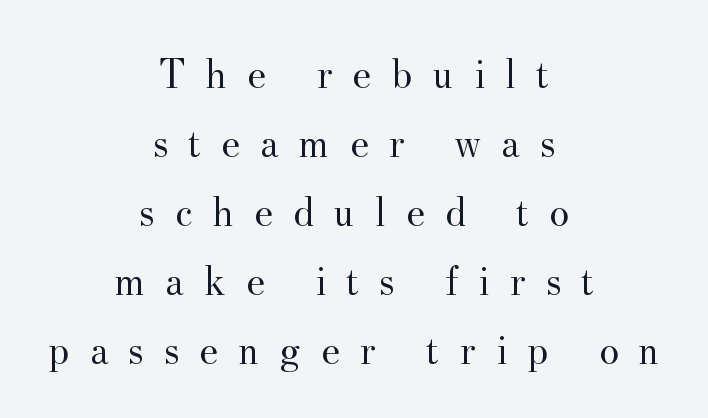
{"serif": "yes", "italic": "no", "bold": "no", "weight": "regular", "width": "normal", "stroke_contrast": "medium", "x_height": "small", "monospaced": "no", "underline": "no", "align": "center", "line_spacing": "normal", "line_spacing_ratio": 1.64, "letter_spacing": "wide", "letter_spacing_em": 0.48, "glyph_px": 42}
